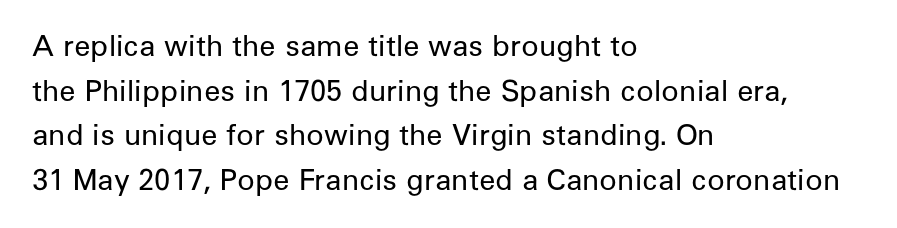
Q: Is the text bold? A: No.
Q: Is the text italic (slanted)? A: No, it is upright.
Q: Is the typeface a serif or a sans-serif typeface? A: Sans-serif.
Q: Is the text underlined? A: No.
Q: How is the paragraph aligned? A: Left-aligned.
Q: Is the spacing between letters normal or unusually wide? A: Normal.
Q: Is the spacing between lines tight, normal or loose? A: Normal.
Q: Width (condensed, normal, or wide)? A: Normal.
Q: Stroke contrast? A: Low.
Q: x-height? A: Medium.
Q: Monospaced? A: No.
